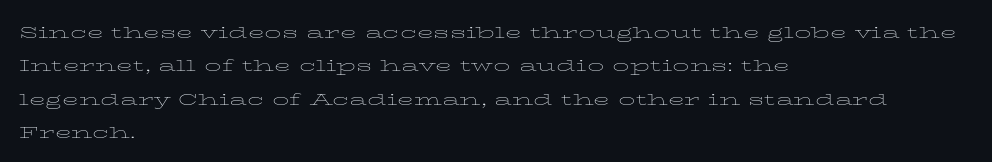
The image shows 22 px text type, upright; set left-aligned, normal line spacing (1.52x), normal letter spacing, not underlined.
